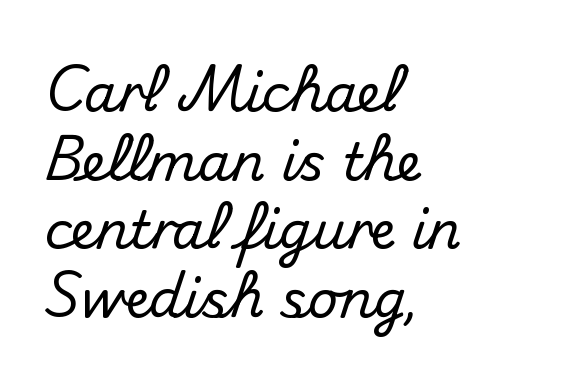
A typesetter would call this proportional, since set widths differ per character. The lines in this sample share a left origin and differ only in where they stop. Has an underline been added? It has not. In terms of leading, this rendering sits right in the middle. Tracking here is standard; glyphs follow each other at the usual distance.
